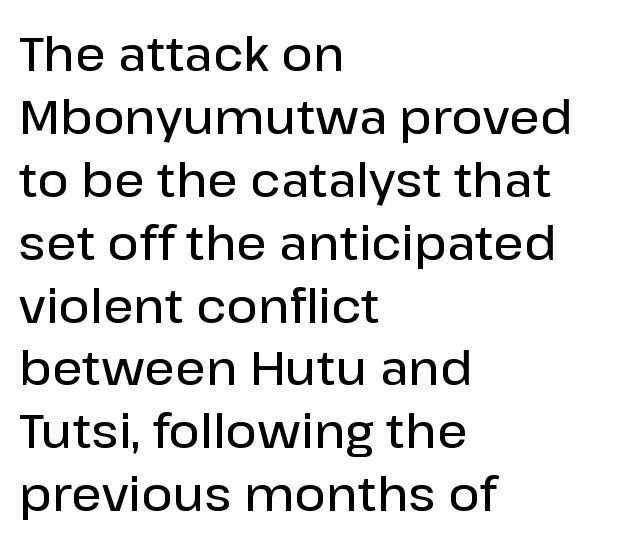
Q: Is the text bold? A: Semi-bold.
Q: Is the text italic (slanted)? A: No, it is upright.
Q: Is the typeface a serif or a sans-serif typeface? A: Sans-serif.
Q: Is the text underlined? A: No.
Q: How is the paragraph aligned? A: Left-aligned.
Q: Is the spacing between letters normal or unusually wide? A: Normal.
Q: Is the spacing between lines tight, normal or loose? A: Normal.
Q: Width (condensed, normal, or wide)? A: Normal.
Q: Stroke contrast? A: Low.
Q: x-height? A: Medium.
Q: Monospaced? A: No.
